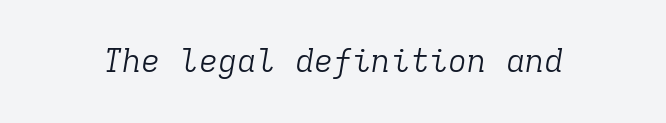
The image shows 32 px light serif type, italic (leaning right), monospaced; set normal letter spacing, not underlined; low stroke contrast and a medium x-height.
